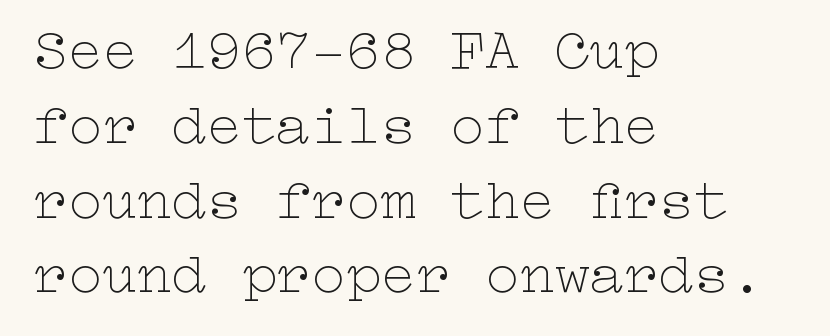
{"italic": "no", "bold": "no", "weight": "thin", "width": "wide", "stroke_contrast": "low", "x_height": "medium", "underline": "no", "align": "left", "line_spacing": "normal", "line_spacing_ratio": 1.29, "letter_spacing": "normal", "letter_spacing_em": 0.0, "glyph_px": 58}
